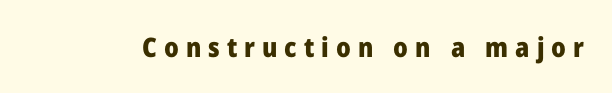
The tracking reads as deliberately expanded to a designer's eye. The space beneath each line is pristine and unruled. A dark, heavy texture on the line: the type is bold. Italic? Not at all — the glyphs are vertical.
